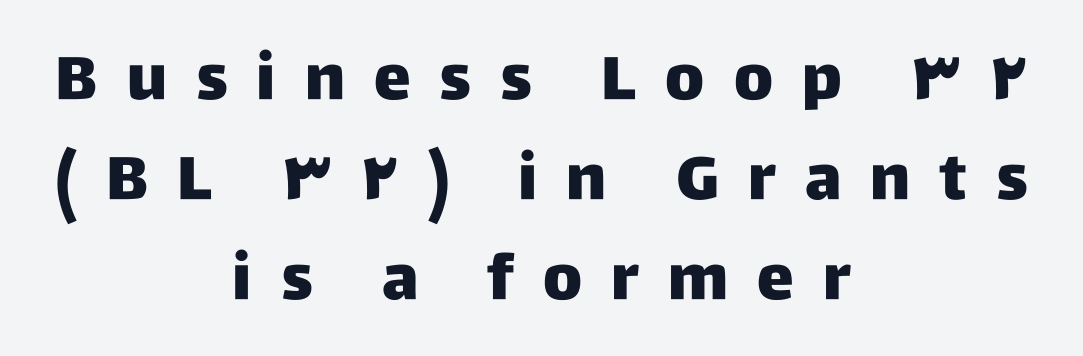
Q: Is the text italic (slanted)? A: No, it is upright.
Q: Is the typeface a serif or a sans-serif typeface? A: Sans-serif.
Q: Is the text underlined? A: No.
Q: How is the paragraph aligned? A: Centered.
Q: Is the spacing between letters normal or unusually wide? A: Unusually wide.
Q: Is the spacing between lines tight, normal or loose? A: Normal.
Q: Width (condensed, normal, or wide)? A: Normal.
Q: Stroke contrast? A: Low.
Q: x-height? A: Large.
Q: Monospaced? A: No.
